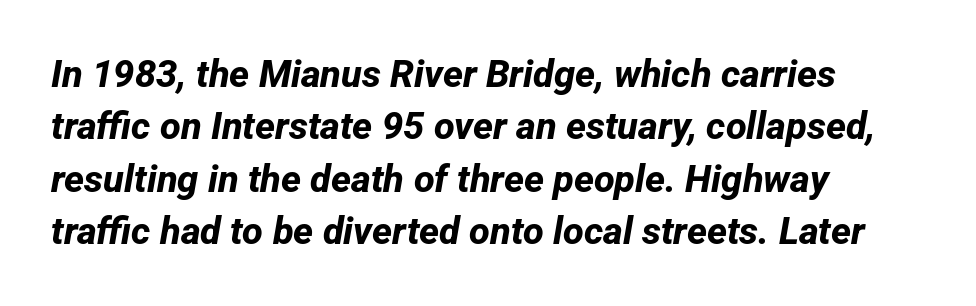
{"serif": "no", "bold": "yes", "weight": "bold", "width": "normal", "stroke_contrast": "low", "x_height": "medium", "monospaced": "no", "underline": "no", "align": "left", "line_spacing": "normal", "line_spacing_ratio": 1.38, "letter_spacing": "normal", "letter_spacing_em": 0.0, "glyph_px": 38}
